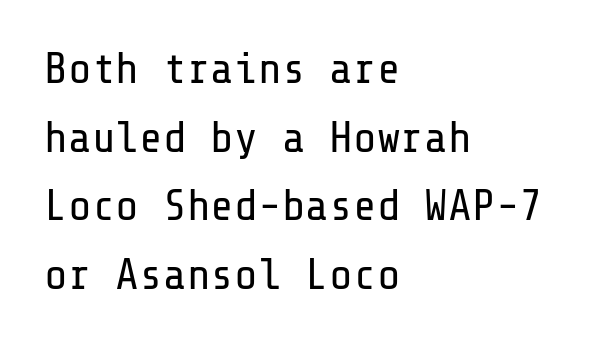
Q: Is the text bold? A: No.
Q: Is the text italic (slanted)? A: No, it is upright.
Q: Is the typeface a serif or a sans-serif typeface? A: Sans-serif.
Q: Is the text underlined? A: No.
Q: How is the paragraph aligned? A: Left-aligned.
Q: Is the spacing between letters normal or unusually wide? A: Normal.
Q: Is the spacing between lines tight, normal or loose? A: Normal.
Q: Width (condensed, normal, or wide)? A: Normal.
Q: Stroke contrast? A: Low.
Q: x-height? A: Medium.
